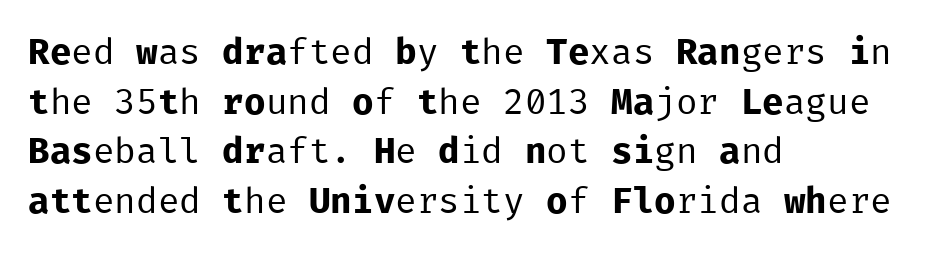
Q: Is the text bold? A: No.
Q: Is the text italic (slanted)? A: No, it is upright.
Q: Is the typeface a serif or a sans-serif typeface? A: Sans-serif.
Q: Is the text underlined? A: No.
Q: How is the paragraph aligned? A: Left-aligned.
Q: Is the spacing between letters normal or unusually wide? A: Normal.
Q: Is the spacing between lines tight, normal or loose? A: Normal.
Q: Width (condensed, normal, or wide)? A: Normal.
Q: Stroke contrast? A: Low.
Q: x-height? A: Medium.
Q: Monospaced? A: Yes.
